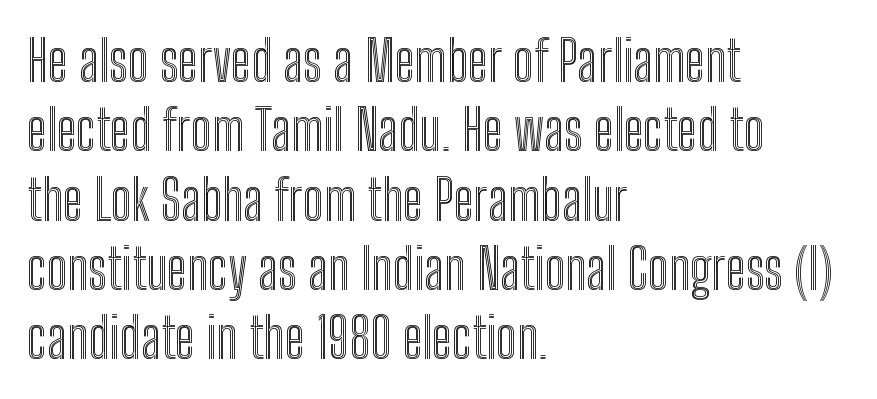
The image shows 55 px condensed type, upright; set left-aligned, normal line spacing (1.26x), normal letter spacing, not underlined; a medium x-height.
